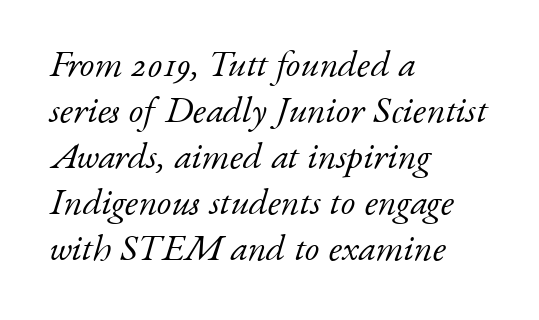
The rendering keeps characters at their native spacing. Note the varied advance widths — an 'i' is clearly narrower than an 'm'. When letters slant like this, we call the style italic. Alignment: flush left. Has an underline been added? It has not. Serif or sans? Serif — the stroke terminals have little feet.
